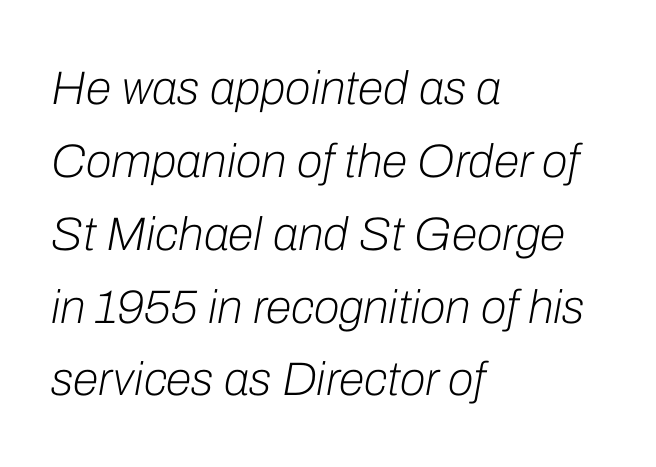
{"italic": "yes", "lean": "right", "slant_degrees": 10, "bold": "no", "weight": "light", "width": "normal", "stroke_contrast": "low", "x_height": "medium", "monospaced": "no", "underline": "no", "align": "left", "line_spacing": "normal", "line_spacing_ratio": 1.55, "letter_spacing": "normal", "letter_spacing_em": 0.0, "glyph_px": 47}
